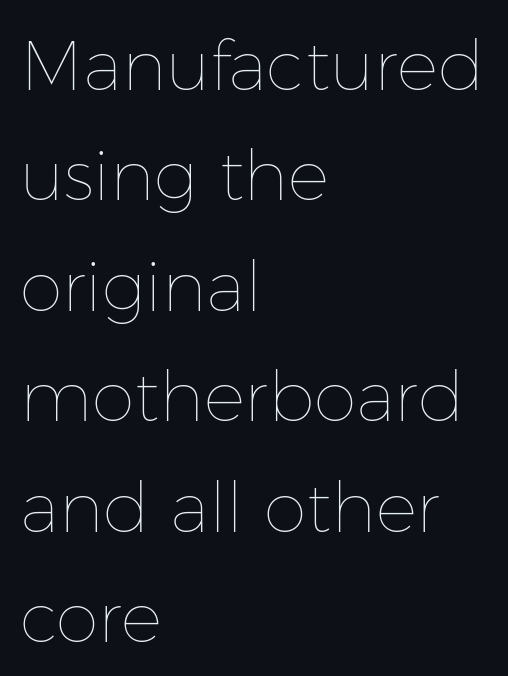
The image shows 69 px thin type, upright; set left-aligned, normal line spacing (1.6x), normal letter spacing, not underlined; low stroke contrast and a medium x-height.
